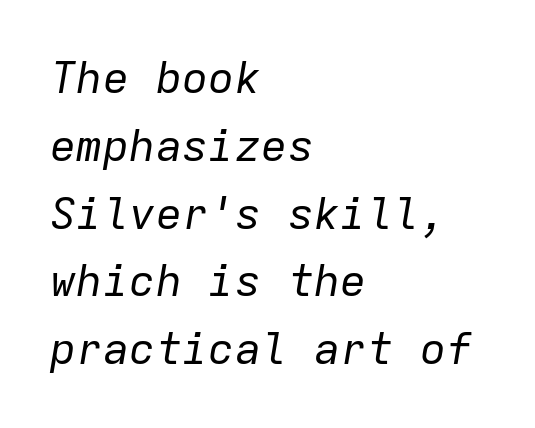
Q: Is the text bold? A: No.
Q: Is the text italic (slanted)? A: Yes, it leans right by about 9 degrees.
Q: Is the text underlined? A: No.
Q: How is the paragraph aligned? A: Left-aligned.
Q: Is the spacing between letters normal or unusually wide? A: Normal.
Q: Is the spacing between lines tight, normal or loose? A: Normal.
Q: Width (condensed, normal, or wide)? A: Normal.
Q: Stroke contrast? A: Low.
Q: x-height? A: Medium.
Q: Monospaced? A: Yes.
